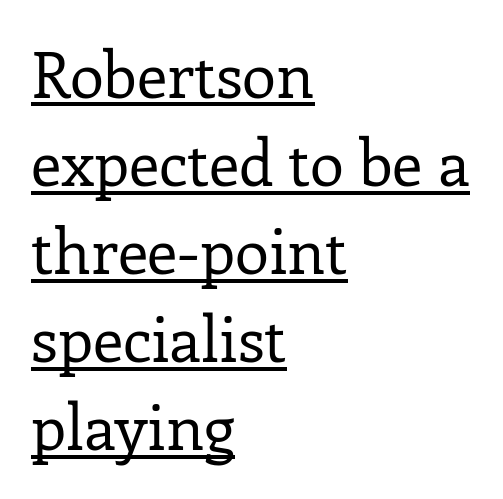
Q: Is the text bold? A: No.
Q: Is the text italic (slanted)? A: No, it is upright.
Q: Is the typeface a serif or a sans-serif typeface? A: Serif.
Q: Is the text underlined? A: Yes.
Q: How is the paragraph aligned? A: Left-aligned.
Q: Is the spacing between letters normal or unusually wide? A: Normal.
Q: Is the spacing between lines tight, normal or loose? A: Normal.
Q: Width (condensed, normal, or wide)? A: Normal.
Q: Stroke contrast? A: Low.
Q: x-height? A: Medium.
Q: Monospaced? A: No.
